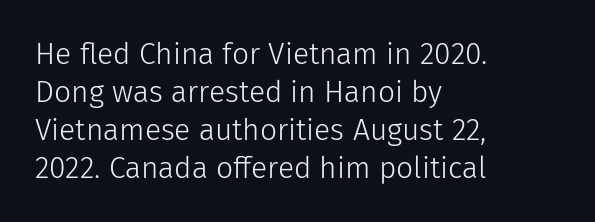
Q: Is the text bold? A: No.
Q: Is the text italic (slanted)? A: No, it is upright.
Q: Is the typeface a serif or a sans-serif typeface? A: Sans-serif.
Q: Is the text underlined? A: No.
Q: How is the paragraph aligned? A: Left-aligned.
Q: Is the spacing between letters normal or unusually wide? A: Normal.
Q: Is the spacing between lines tight, normal or loose? A: Normal.
Q: Width (condensed, normal, or wide)? A: Normal.
Q: Stroke contrast? A: Low.
Q: x-height? A: Medium.
Q: Monospaced? A: No.
